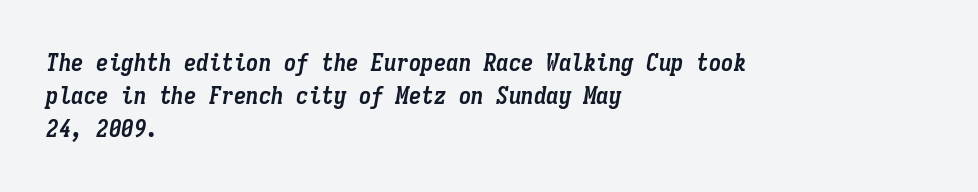
Check under the words: just untouched page. Does the copy run flush right? No — it runs flush left. Designer's note — italics engaged. Vertically, the passage feels balanced, rows spaced as you'd expect. Look at the stroke-to-counter ratio: heavy, a bold. Students, note that the glyphs here touch the page at normal intervals.
